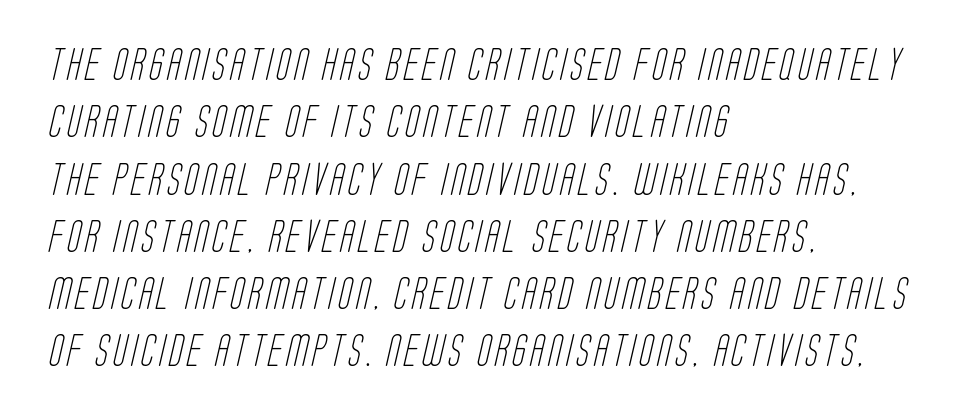
Q: Is the text bold? A: No.
Q: Is the typeface a serif or a sans-serif typeface? A: Sans-serif.
Q: Is the text underlined? A: No.
Q: How is the paragraph aligned? A: Left-aligned.
Q: Width (condensed, normal, or wide)? A: Condensed.
Q: Stroke contrast? A: Low.
Q: x-height? A: Large.
Q: Monospaced? A: No.
